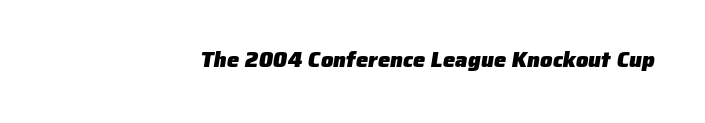
{"bold": "yes", "underline": "no", "letter_spacing": "normal", "letter_spacing_em": 0.0, "glyph_px": 22}
